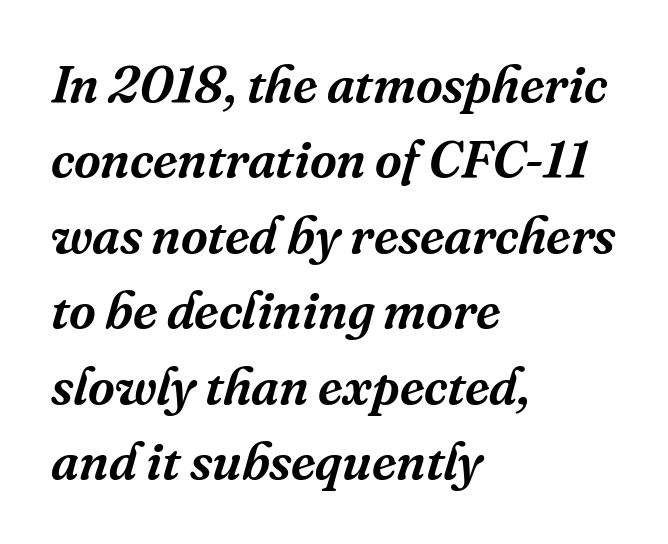
A typesetter would mark this as italic. If you drew a ruler down the left edge, every line would touch it. Line spacing here is normal. Honestly, the letter spacing is just normal — you wouldn't notice it. This sample uses a serif face. The zone under the glyphs is completely vacant.
